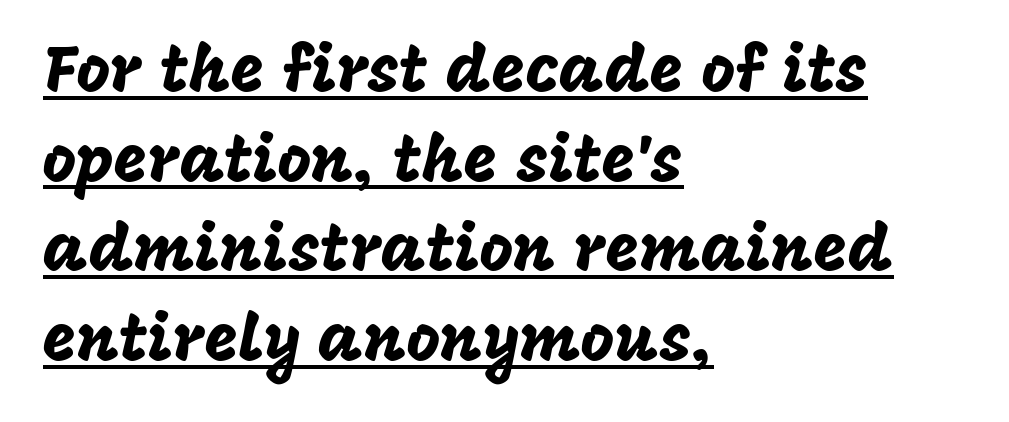
The image shows 65 px sans-serif type; set left-aligned, normal line spacing (1.38x), normal letter spacing, underlined; low stroke contrast and a large x-height.
